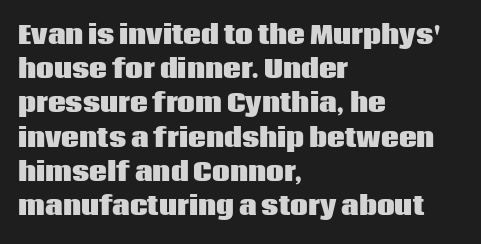
The lines in this sample share a left origin and differ only in where they stop. Summary of vertical rhythm: regular, with standard interline spacing. Italic: no, the glyphs are upright roman. The letterforms sit shoulder to shoulder at normal distance. Set as a true bold cut, around the 700 mark. The baseline area is clear.
